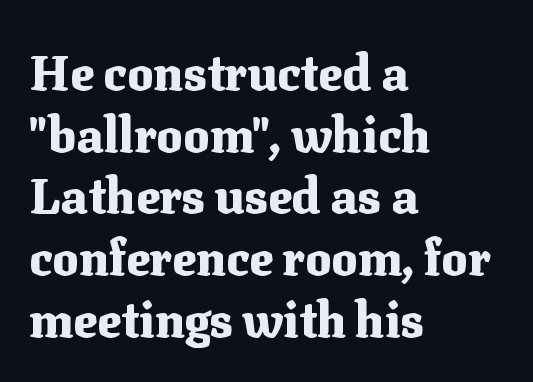
Q: Is the text bold? A: Yes.
Q: Is the text italic (slanted)? A: No, it is upright.
Q: Is the typeface a serif or a sans-serif typeface? A: Serif.
Q: Is the text underlined? A: No.
Q: How is the paragraph aligned? A: Left-aligned.
Q: Is the spacing between letters normal or unusually wide? A: Normal.
Q: Is the spacing between lines tight, normal or loose? A: Normal.
Q: Width (condensed, normal, or wide)? A: Normal.
Q: Stroke contrast? A: Medium.
Q: x-height? A: Medium.
Q: Monospaced? A: No.
